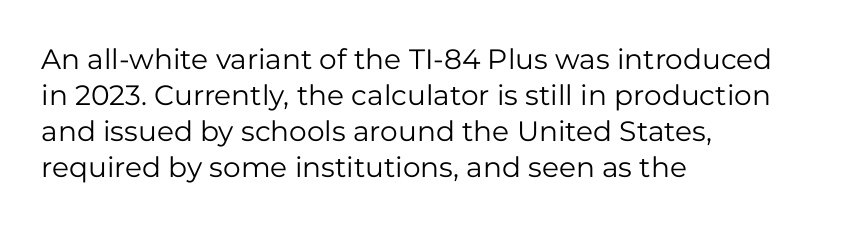
Q: Is the text bold? A: No.
Q: Is the text italic (slanted)? A: No, it is upright.
Q: Is the typeface a serif or a sans-serif typeface? A: Sans-serif.
Q: Is the text underlined? A: No.
Q: How is the paragraph aligned? A: Left-aligned.
Q: Is the spacing between letters normal or unusually wide? A: Normal.
Q: Is the spacing between lines tight, normal or loose? A: Normal.
Q: Width (condensed, normal, or wide)? A: Normal.
Q: Stroke contrast? A: Low.
Q: x-height? A: Medium.
Q: Monospaced? A: No.
